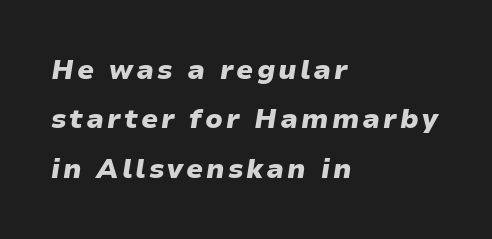
The image shows 27 px bold type, italic (leaning right); set left-aligned, line spacing 1.83x, not underlined.
